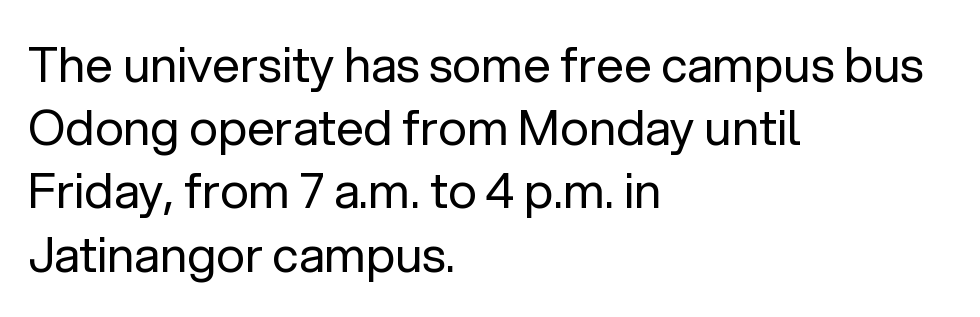
{"serif": "no", "italic": "no", "bold": "no", "weight": "regular", "width": "normal", "stroke_contrast": "low", "x_height": "medium", "monospaced": "no", "underline": "no", "align": "left", "line_spacing": "normal", "line_spacing_ratio": 1.29, "letter_spacing": "normal", "letter_spacing_em": 0.0, "glyph_px": 49}
